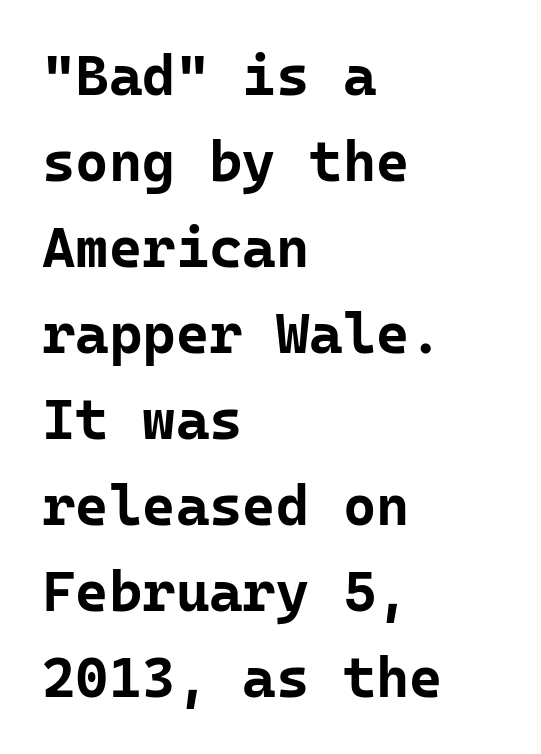
The image shows 57 px bold sans-serif type, upright, monospaced; set left-aligned, normal line spacing (1.51x), normal letter spacing, not underlined; low stroke contrast and a medium x-height.
